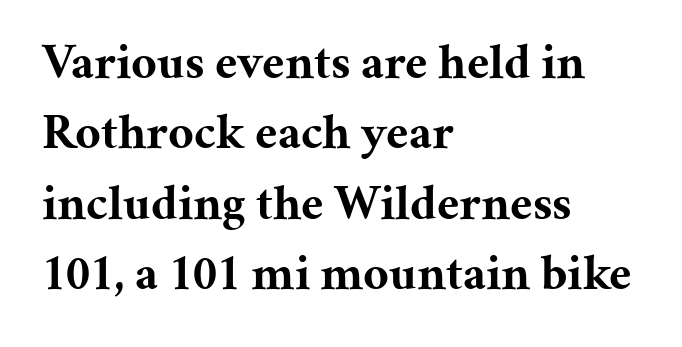
Q: Is the text bold? A: Yes.
Q: Is the text italic (slanted)? A: No, it is upright.
Q: Is the typeface a serif or a sans-serif typeface? A: Serif.
Q: Is the text underlined? A: No.
Q: How is the paragraph aligned? A: Left-aligned.
Q: Is the spacing between letters normal or unusually wide? A: Normal.
Q: Is the spacing between lines tight, normal or loose? A: Normal.
Q: Width (condensed, normal, or wide)? A: Normal.
Q: Stroke contrast? A: Medium.
Q: x-height? A: Medium.
Q: Monospaced? A: No.
